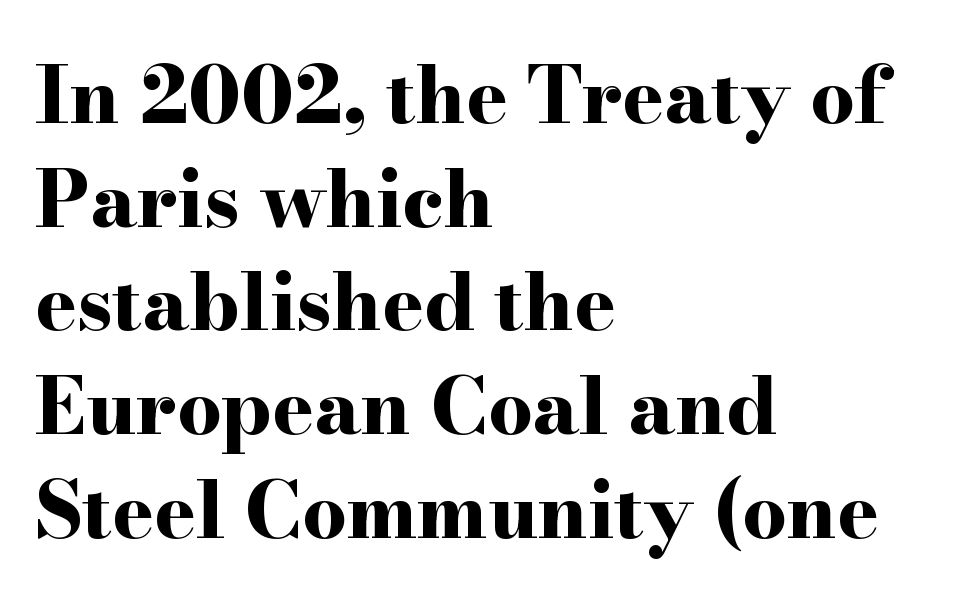
Q: Is the text bold? A: Yes.
Q: Is the text italic (slanted)? A: No, it is upright.
Q: Is the typeface a serif or a sans-serif typeface? A: Serif.
Q: Is the text underlined? A: No.
Q: How is the paragraph aligned? A: Left-aligned.
Q: Is the spacing between letters normal or unusually wide? A: Normal.
Q: Is the spacing between lines tight, normal or loose? A: Normal.
Q: Width (condensed, normal, or wide)? A: Wide.
Q: Stroke contrast? A: High.
Q: x-height? A: Small.
Q: Monospaced? A: No.
